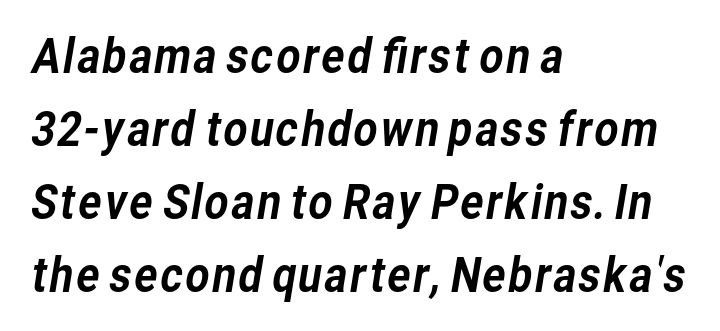
The image shows 47 px sans-serif type; set left-aligned, normal line spacing (1.55x), normal letter spacing, not underlined; low stroke contrast and a medium x-height.
